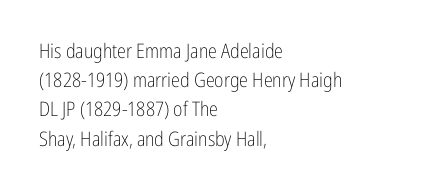
The image shows 20 px text type, upright; set left-aligned, normal line spacing (1.46x), normal letter spacing, not underlined.
